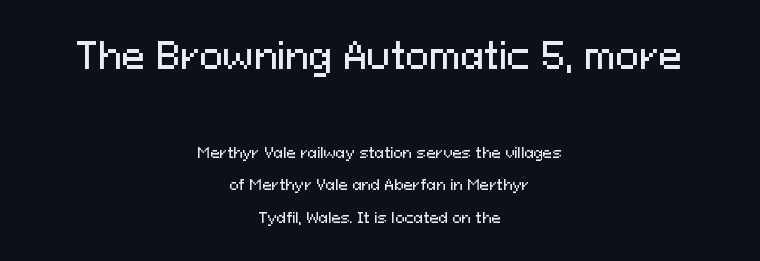
{"serif": "no", "italic": "no", "width": "normal", "stroke_contrast": "medium", "x_height": "medium", "monospaced": "no", "underline": "no", "align": "center", "line_spacing": "loose", "line_spacing_ratio": 2.33, "letter_spacing": "normal", "letter_spacing_em": 0.0, "larger_block": "first", "size_ratio": 2.5, "glyph_px": 35}
